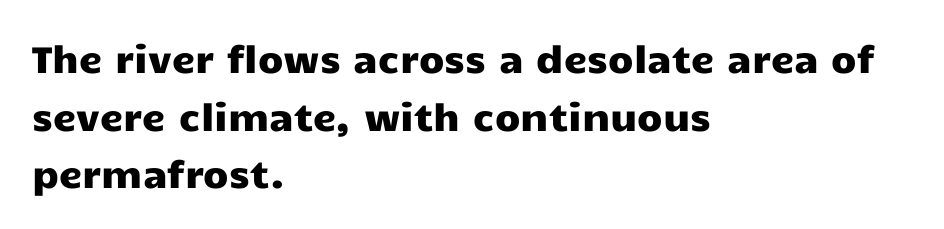
Q: Is the text italic (slanted)? A: No, it is upright.
Q: Is the typeface a serif or a sans-serif typeface? A: Sans-serif.
Q: Is the text underlined? A: No.
Q: How is the paragraph aligned? A: Left-aligned.
Q: Is the spacing between letters normal or unusually wide? A: Normal.
Q: Is the spacing between lines tight, normal or loose? A: Normal.
Q: Width (condensed, normal, or wide)? A: Wide.
Q: Stroke contrast? A: Low.
Q: x-height? A: Medium.
Q: Monospaced? A: No.
